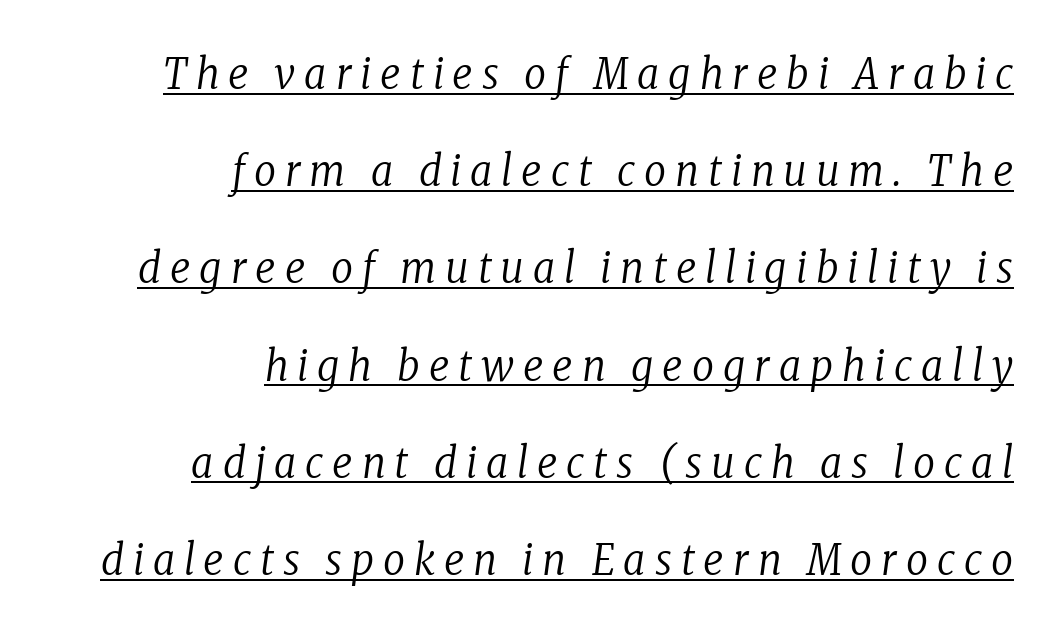
{"serif": "yes", "italic": "yes", "lean": "right", "slant_degrees": 8, "bold": "no", "weight": "regular", "width": "condensed", "stroke_contrast": "low", "x_height": "medium", "monospaced": "no", "underline": "yes", "align": "right", "line_spacing": "loose", "line_spacing_ratio": 2.26, "letter_spacing": "wide", "letter_spacing_em": 0.21, "glyph_px": 43}
